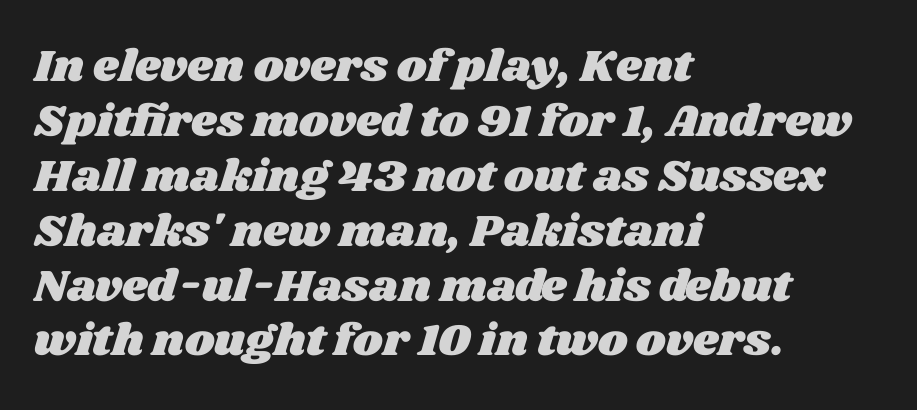
The image shows 45 px wide type; set left-aligned, line spacing 1.22x, normal letter spacing, not underlined; medium stroke contrast and a large x-height.
